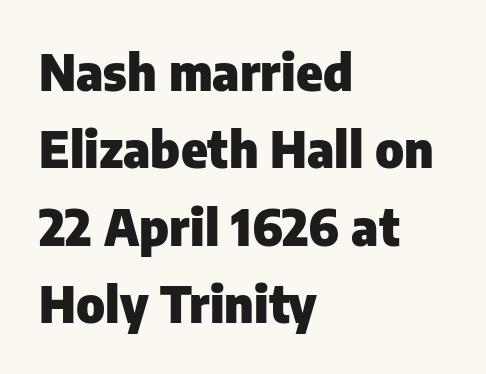
{"serif": "no", "italic": "no", "bold": "yes", "weight": "heavy", "width": "normal", "stroke_contrast": "low", "x_height": "medium", "monospaced": "no", "underline": "no", "align": "left", "line_spacing": "normal", "line_spacing_ratio": 1.55, "letter_spacing": "normal", "letter_spacing_em": 0.0, "glyph_px": 50}
